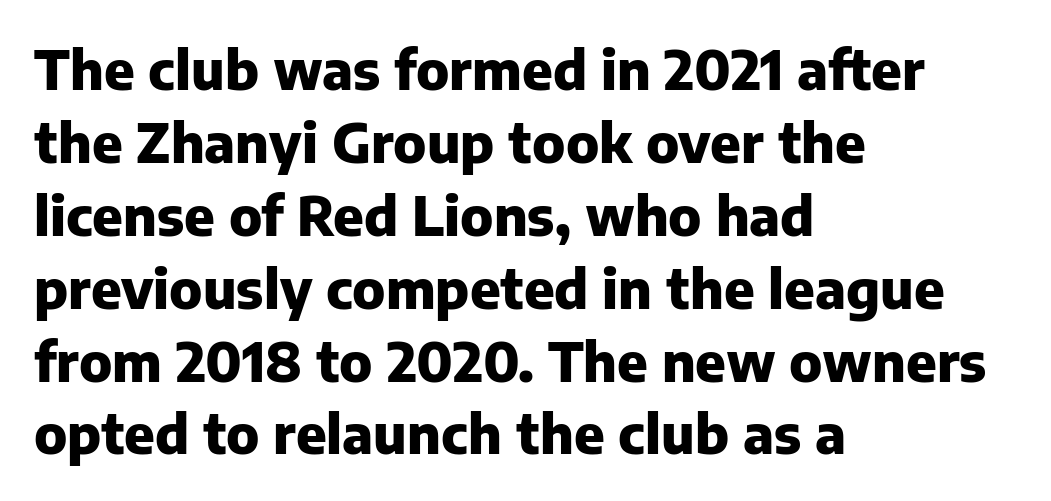
The image shows 54 px heavy sans-serif type, upright; set left-aligned, normal line spacing (1.35x), normal letter spacing, not underlined; low stroke contrast and a medium x-height.
